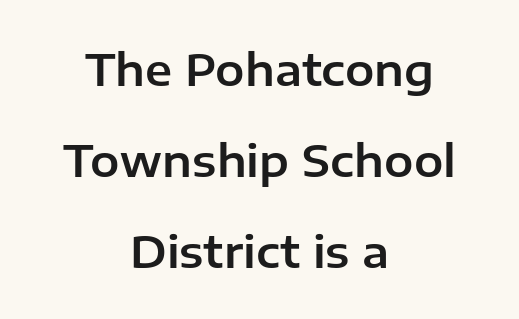
{"serif": "no", "italic": "no", "width": "normal", "stroke_contrast": "low", "x_height": "medium", "monospaced": "no", "underline": "no", "align": "center", "line_spacing": "loose", "line_spacing_ratio": 2.07, "letter_spacing": "normal", "letter_spacing_em": 0.0, "glyph_px": 44}
